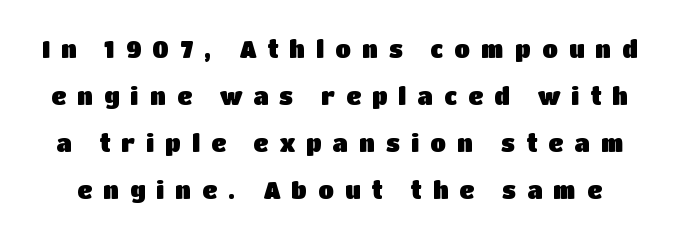
Q: Is the text italic (slanted)? A: No, it is upright.
Q: Is the text underlined? A: No.
Q: Is the spacing between letters normal or unusually wide? A: Unusually wide.
Q: Is the spacing between lines tight, normal or loose? A: Loose.
